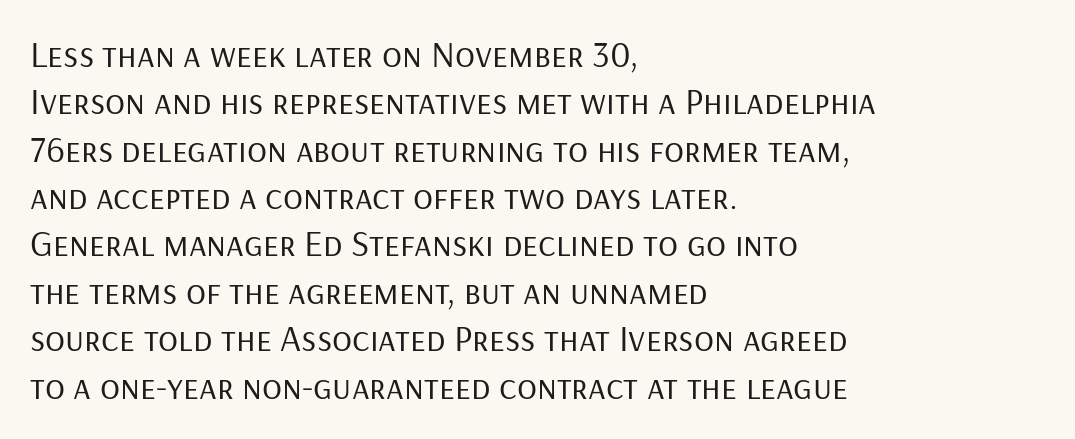
Q: Is the text bold? A: No.
Q: Is the text italic (slanted)? A: No, it is upright.
Q: Is the typeface a serif or a sans-serif typeface? A: Sans-serif.
Q: Is the text underlined? A: No.
Q: How is the paragraph aligned? A: Left-aligned.
Q: Is the spacing between letters normal or unusually wide? A: Normal.
Q: Is the spacing between lines tight, normal or loose? A: Normal.
Q: Width (condensed, normal, or wide)? A: Normal.
Q: Stroke contrast? A: Low.
Q: x-height? A: Medium.
Q: Monospaced? A: No.
